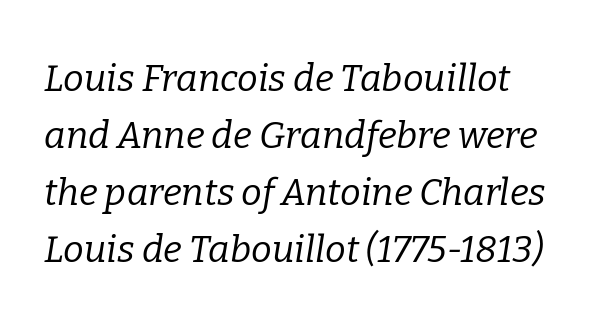
Q: Is the text bold? A: No.
Q: Is the text italic (slanted)? A: Yes, it leans right by about 9 degrees.
Q: Is the typeface a serif or a sans-serif typeface? A: Serif.
Q: Is the text underlined? A: No.
Q: Is the spacing between letters normal or unusually wide? A: Normal.
Q: Is the spacing between lines tight, normal or loose? A: Normal.
Q: Width (condensed, normal, or wide)? A: Normal.
Q: Stroke contrast? A: Low.
Q: x-height? A: Medium.
Q: Monospaced? A: No.
